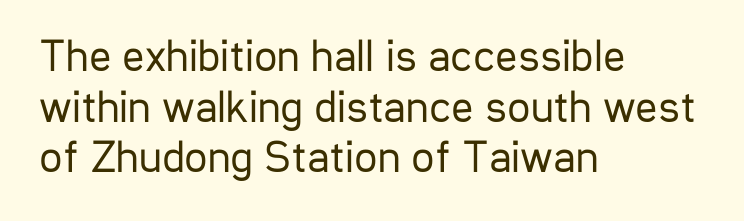
The image shows 46 px regular-weight, condensed sans-serif type, upright; set left-aligned, tight line spacing (1.1x), normal letter spacing, not underlined; low stroke contrast and a medium x-height.
